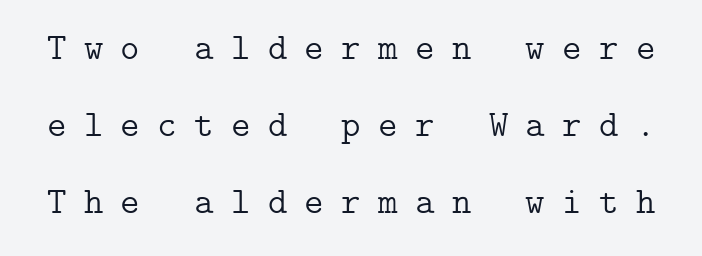
The image shows 37 px light serif type, upright; set loose line spacing (2.08x), unusually wide letter spacing (+0.47 em), not underlined; low stroke contrast and a medium x-height.
